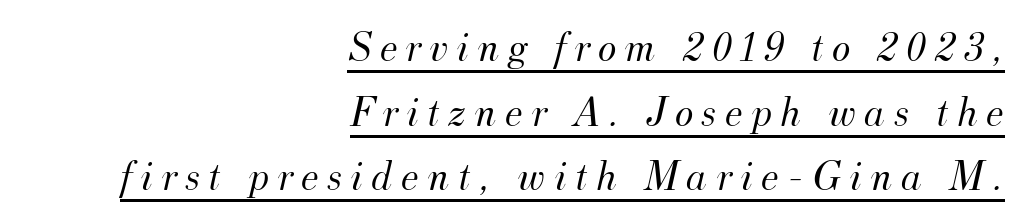
The image shows 44 px light serif type, italic (leaning right); set right-aligned, normal line spacing (1.47x), underlined; medium stroke contrast and a small x-height.
